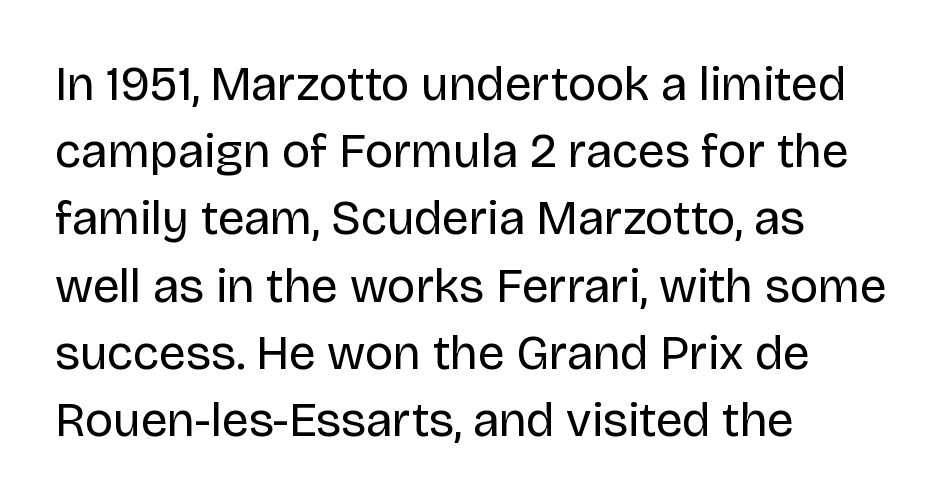
Posture: straight, roman, zero tilt. The leading is moderate, giving the passage an even texture. Horizontal alignment here is leftward, the default for most running prose. Looks like regular typesetting: each glyph gets only the width it needs. Any mark beneath the type? The region is blank.
